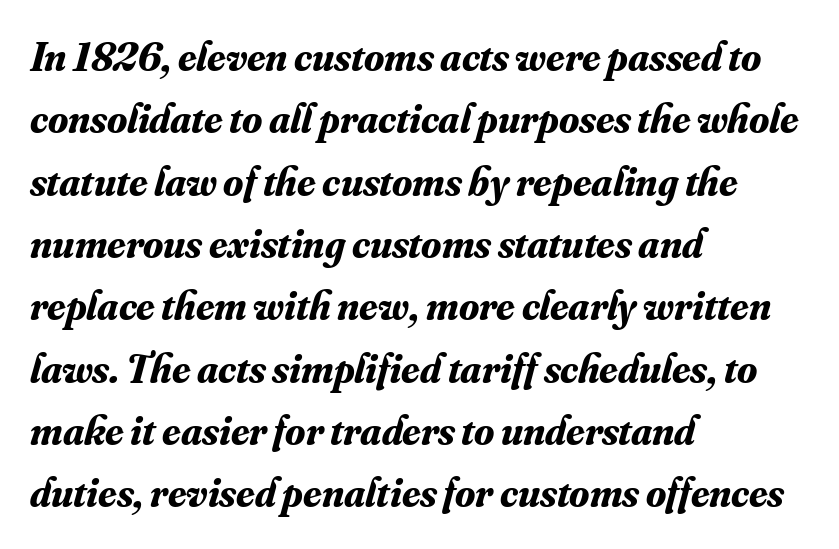
Q: Is the text bold? A: Yes.
Q: Is the text italic (slanted)? A: Yes, it leans right by about 16 degrees.
Q: Is the typeface a serif or a sans-serif typeface? A: Serif.
Q: Is the text underlined? A: No.
Q: How is the paragraph aligned? A: Left-aligned.
Q: Is the spacing between letters normal or unusually wide? A: Normal.
Q: Is the spacing between lines tight, normal or loose? A: Normal.
Q: Width (condensed, normal, or wide)? A: Normal.
Q: Stroke contrast? A: Medium.
Q: x-height? A: Small.
Q: Monospaced? A: No.
